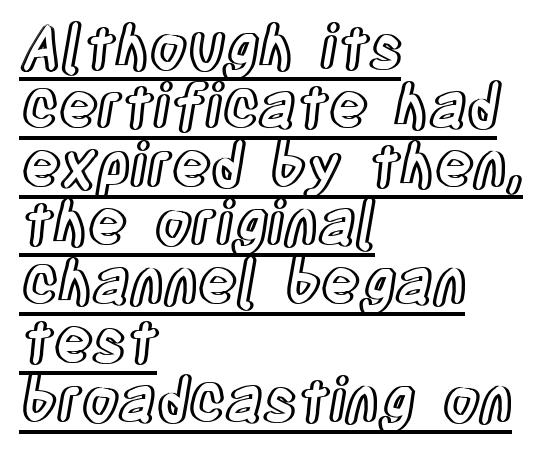
{"width": "condensed", "x_height": "large", "monospaced": "no", "underline": "yes", "align": "left", "line_spacing": "tight", "line_spacing_ratio": 0.98, "letter_spacing": "normal", "letter_spacing_em": 0.0, "glyph_px": 60}
